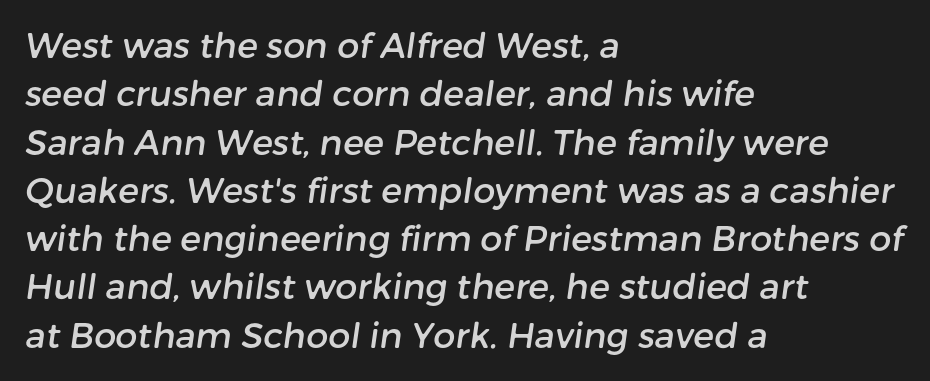
{"serif": "no", "width": "normal", "stroke_contrast": "low", "x_height": "medium", "monospaced": "no", "underline": "no", "align": "left", "line_spacing": "normal", "line_spacing_ratio": 1.38, "letter_spacing": "normal", "letter_spacing_em": 0.0, "glyph_px": 35}
